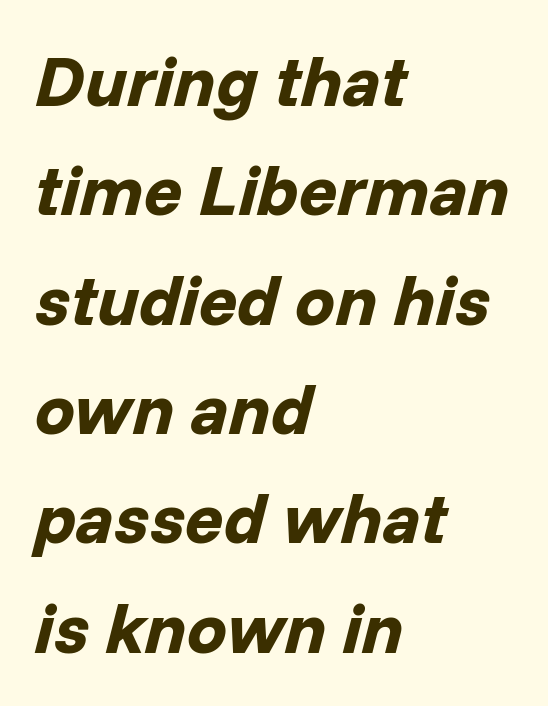
Q: Is the text bold? A: Yes.
Q: Is the text italic (slanted)? A: Yes, it leans right by about 14 degrees.
Q: Is the text underlined? A: No.
Q: How is the paragraph aligned? A: Left-aligned.
Q: Is the spacing between letters normal or unusually wide? A: Normal.
Q: Is the spacing between lines tight, normal or loose? A: Normal.
Q: Width (condensed, normal, or wide)? A: Normal.
Q: Stroke contrast? A: Low.
Q: x-height? A: Medium.
Q: Monospaced? A: No.
